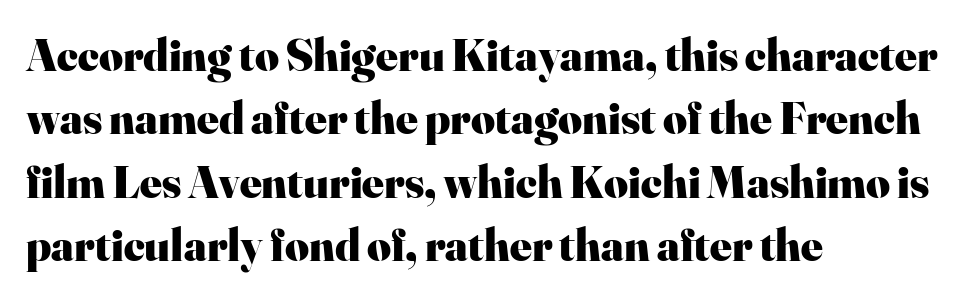
The image shows 46 px heavy serif type, upright; set left-aligned, normal line spacing (1.38x), normal letter spacing, not underlined; high stroke contrast and a small x-height.
